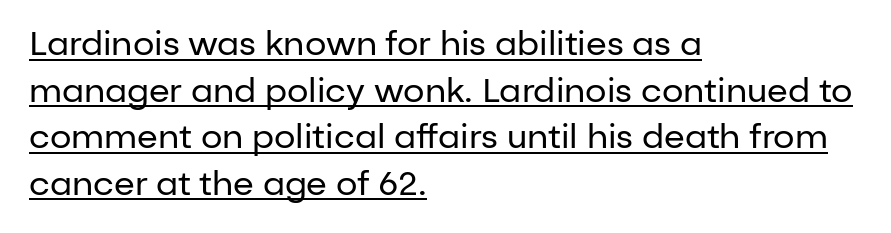
Nope, no serifs anywhere on these letters. Like a heading marked for emphasis, these lines bear an underscore. No letter is thick-stroked: the sample isn't bold. Normally led — the rows are evenly, conventionally spaced. The rendering keeps characters at their native spacing.
